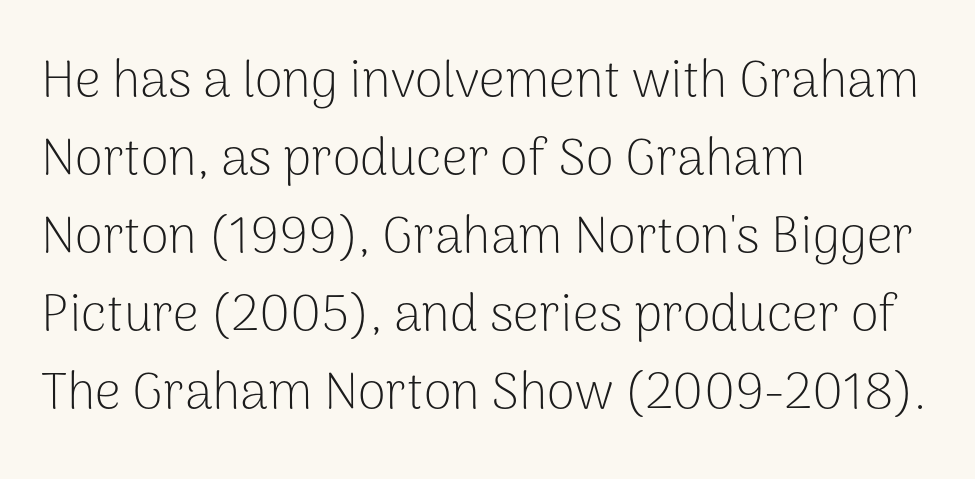
Each letter's strokes conclude bluntly, with no projecting serifs. Successive baselines arrive at the customary interval. The gaps between neighbouring characters are ordinary and unremarkable. Alignment: flush left.
